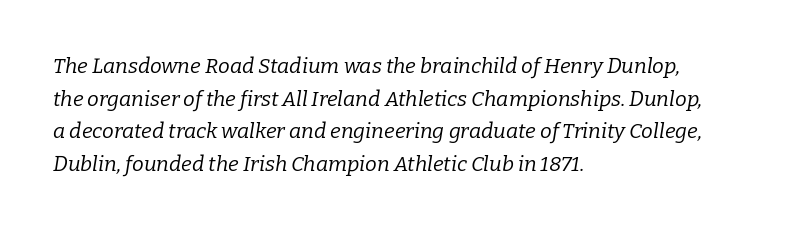
{"italic": "yes", "lean": "right", "slant_degrees": 9, "bold": "no", "underline": "no", "align": "left", "line_spacing": "normal", "line_spacing_ratio": 1.55, "letter_spacing": "normal", "letter_spacing_em": 0.0, "glyph_px": 21}
